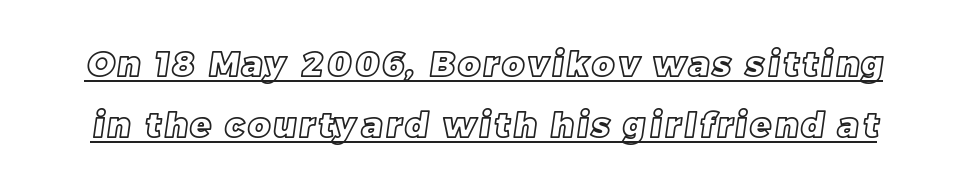
The image shows 34 px text type; set line spacing 1.78x, underlined; a large x-height.
